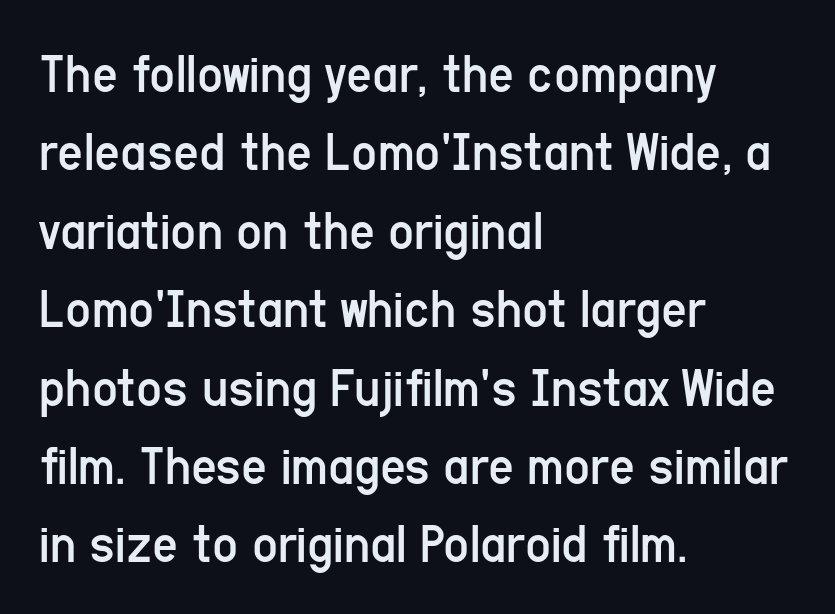
Q: Is the text bold? A: No.
Q: Is the text italic (slanted)? A: No, it is upright.
Q: Is the typeface a serif or a sans-serif typeface? A: Sans-serif.
Q: Is the text underlined? A: No.
Q: How is the paragraph aligned? A: Left-aligned.
Q: Is the spacing between letters normal or unusually wide? A: Normal.
Q: Is the spacing between lines tight, normal or loose? A: Normal.
Q: Width (condensed, normal, or wide)? A: Condensed.
Q: Stroke contrast? A: Low.
Q: x-height? A: Medium.
Q: Monospaced? A: No.
